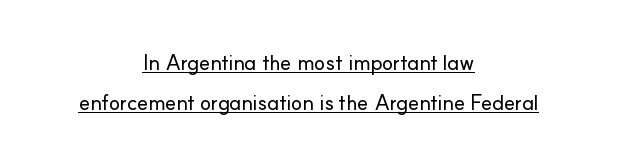
Upright lettering throughout. Glyph-to-glyph distance matches everyday printed text. A centered setting, common on invitations and titles, is used for this passage. The passage shown is underscored from start to finish.
